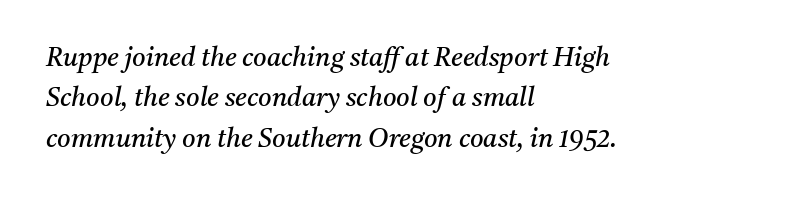
The typeface has the unassuming heft of standard copy or less. Only glyphs here, with clear space below each row. Looking at the ascenders, they clearly lean. A student would call this left alignment; a typographer would say flush left, rag right.
